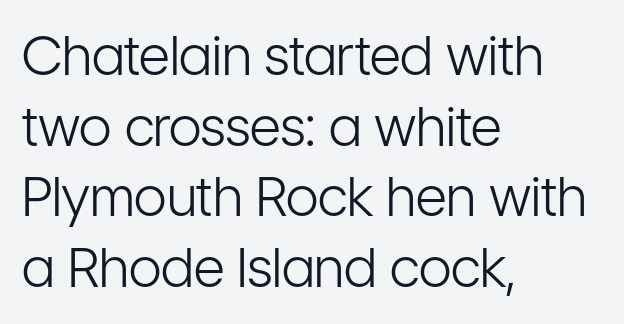
The image shows 54 px light, condensed sans-serif type, upright; set left-aligned, normal line spacing (1.31x), normal letter spacing, not underlined; low stroke contrast and a medium x-height.
